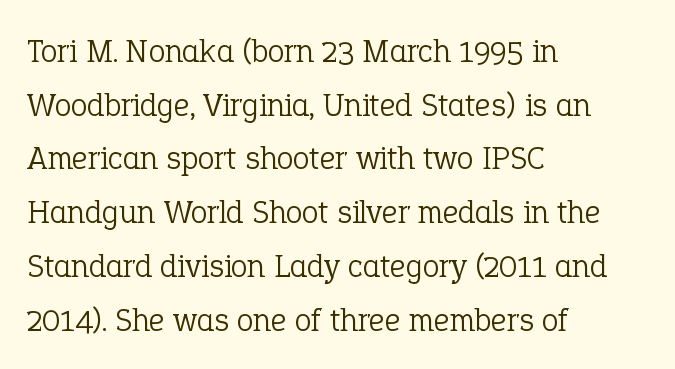
{"serif": "yes", "italic": "no", "bold": "no", "weight": "light", "width": "normal", "stroke_contrast": "low", "x_height": "medium", "monospaced": "no", "underline": "no", "align": "left", "line_spacing": "normal", "line_spacing_ratio": 1.58, "letter_spacing": "normal", "letter_spacing_em": 0.0, "glyph_px": 34}
